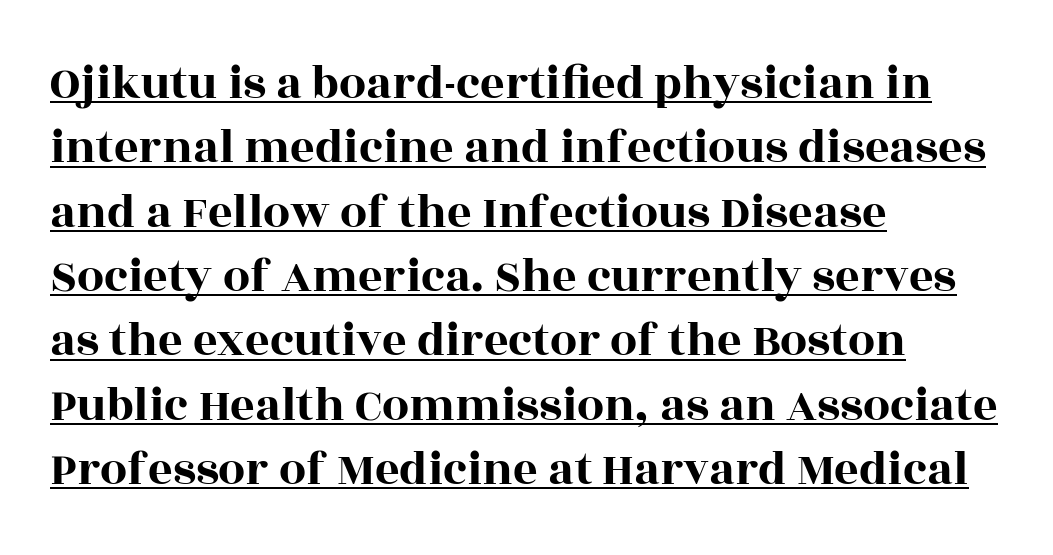
{"serif": "yes", "italic": "no", "width": "wide", "x_height": "large", "monospaced": "no", "underline": "yes", "align": "left", "line_spacing": "normal", "line_spacing_ratio": 1.34, "letter_spacing": "normal", "letter_spacing_em": 0.0, "glyph_px": 48}
